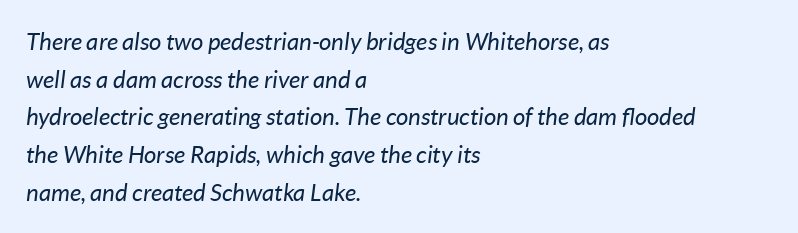
Just letters on the line, the space beneath them empty. The whole block is typeset with a tilt. There is no visible air inserted between adjacent glyphs. The passage shown is not bold in any degree. Layout note: lines flush left.
